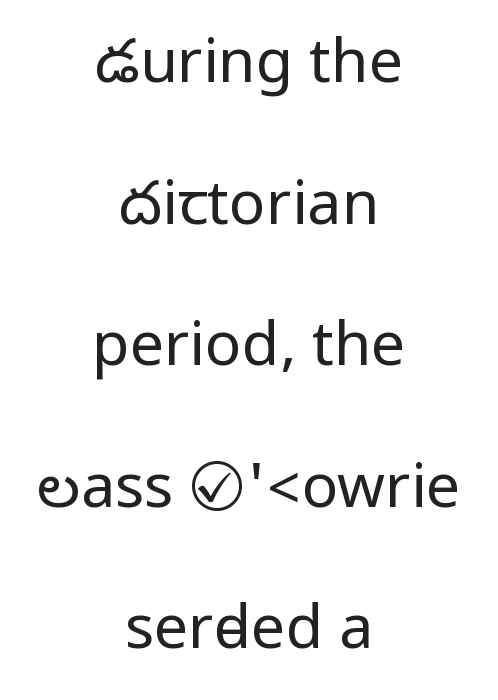
{"serif": "no", "italic": "no", "bold": "no", "weight": "regular", "width": "condensed", "stroke_contrast": "low", "underline": "no", "align": "center", "line_spacing": "loose", "line_spacing_ratio": 2.32, "letter_spacing": "normal", "letter_spacing_em": 0.0, "glyph_px": 61}
